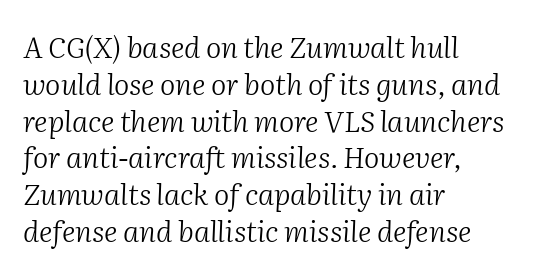
This sample has the flowing, uneven cadence of proportional lettering. No heavy texture on the line: the type isn't bold. Examine the stroke ends and you'll spot serifs. Notice how the passage keeps a crisp vertical edge on the left only.
